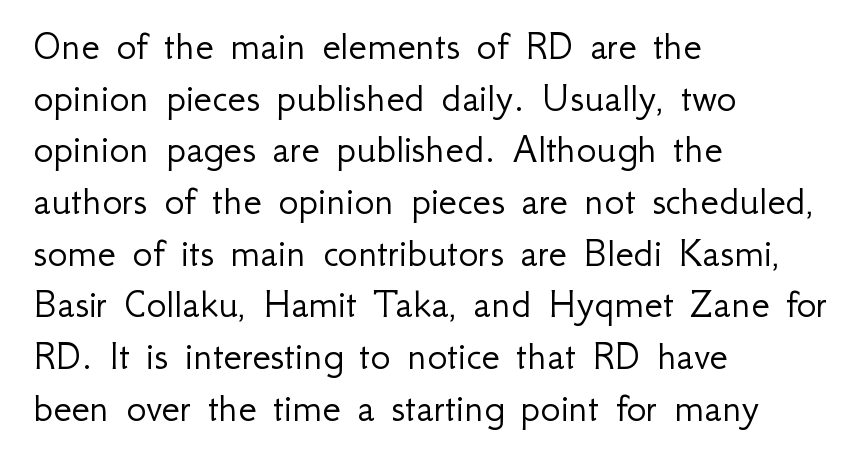
Q: Is the text bold? A: No.
Q: Is the text italic (slanted)? A: No, it is upright.
Q: Is the typeface a serif or a sans-serif typeface? A: Sans-serif.
Q: Is the text underlined? A: No.
Q: How is the paragraph aligned? A: Left-aligned.
Q: Is the spacing between letters normal or unusually wide? A: Normal.
Q: Width (condensed, normal, or wide)? A: Normal.
Q: Stroke contrast? A: Low.
Q: x-height? A: Small.
Q: Monospaced? A: No.
